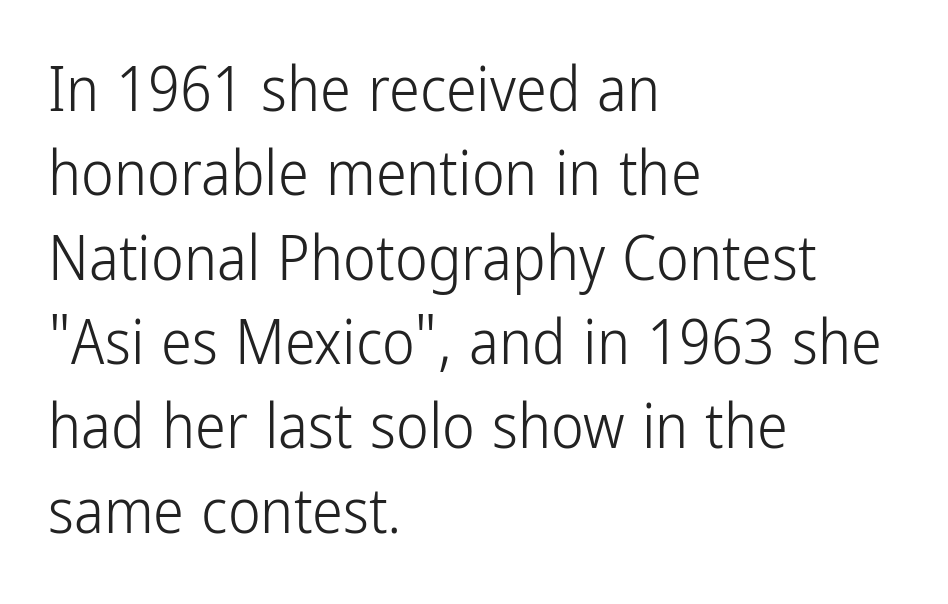
{"serif": "no", "italic": "no", "bold": "no", "weight": "light", "width": "condensed", "stroke_contrast": "low", "x_height": "medium", "monospaced": "no", "underline": "no", "align": "left", "line_spacing": "normal", "line_spacing_ratio": 1.36, "letter_spacing": "normal", "letter_spacing_em": 0.0, "glyph_px": 62}
